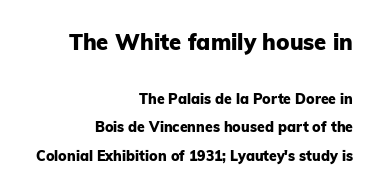
{"italic": "no", "bold": "yes", "underline": "no", "align": "right", "line_spacing": "loose", "line_spacing_ratio": 2.02, "letter_spacing": "normal", "letter_spacing_em": 0.0, "larger_block": "first", "size_ratio": 1.57, "glyph_px": 22}
